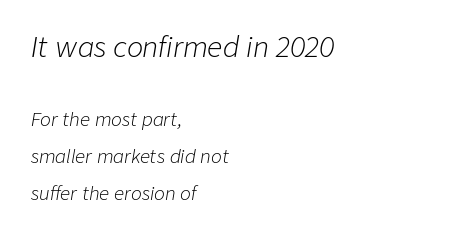
{"italic": "yes", "lean": "right", "slant_degrees": 9, "bold": "no", "underline": "no", "align": "left", "line_spacing": "loose", "line_spacing_ratio": 2.06, "letter_spacing": "normal", "letter_spacing_em": 0.0, "larger_block": "first", "size_ratio": 1.5, "glyph_px": 27}
